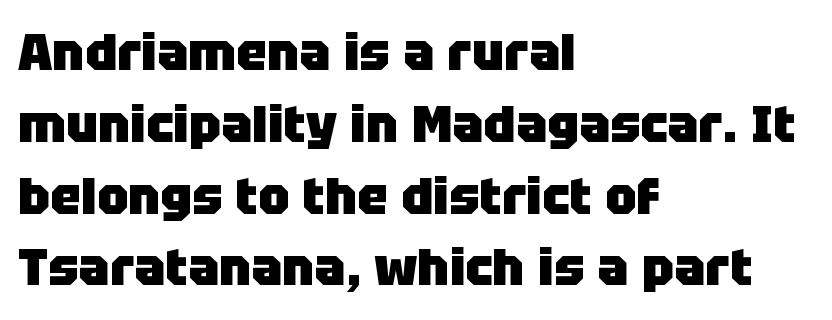
Q: Is the text bold? A: Yes.
Q: Is the text italic (slanted)? A: No, it is upright.
Q: Is the typeface a serif or a sans-serif typeface? A: Sans-serif.
Q: Is the text underlined? A: No.
Q: How is the paragraph aligned? A: Left-aligned.
Q: Is the spacing between letters normal or unusually wide? A: Normal.
Q: Is the spacing between lines tight, normal or loose? A: Normal.
Q: Width (condensed, normal, or wide)? A: Normal.
Q: Stroke contrast? A: Low.
Q: x-height? A: Large.
Q: Monospaced? A: No.
